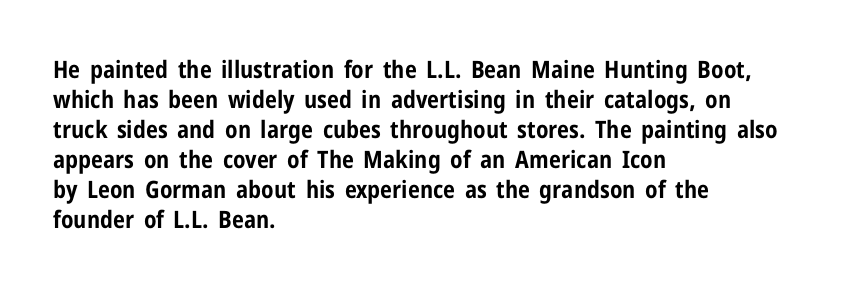
The image shows 24 px bold type, upright; set left-aligned, normal line spacing (1.25x), normal letter spacing, not underlined.
